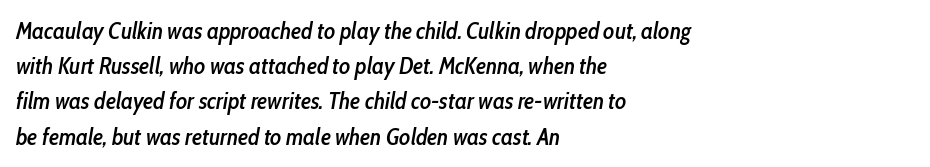
The image shows 23 px text type, italic (leaning right); set left-aligned, normal line spacing (1.53x), normal letter spacing, not underlined.
